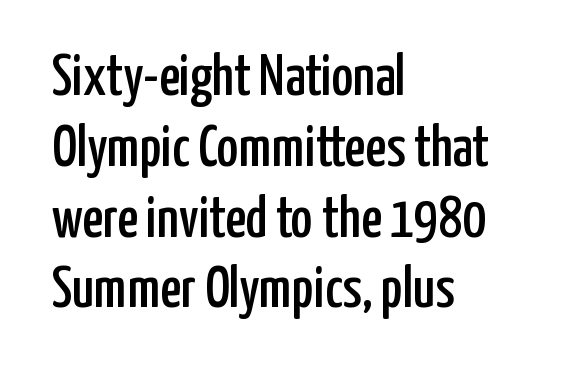
The image shows 58 px condensed sans-serif type, upright; set left-aligned, line spacing 1.22x, normal letter spacing, not underlined; low stroke contrast and a medium x-height.
